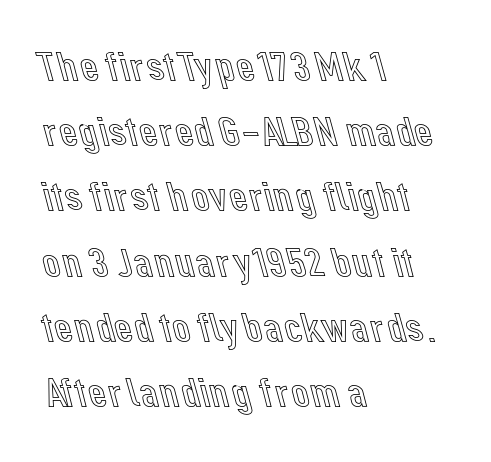
Reading down the column, the eye jumps a familiar distance to each next line. The gaps between neighbouring characters are ordinary and unremarkable. Every row of glyphs begins at an identical x-position on the left.
